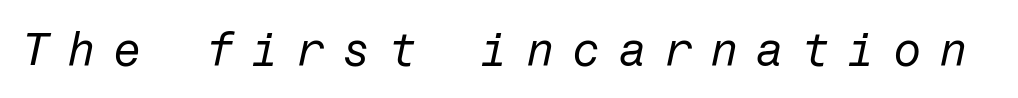
Just letters on the line, the space beneath them empty. Caption: expanded tracking, letters set apart. You can tell it's italic because the verticals aren't actually vertical. The strokes carry an ordinary text weight at most.
